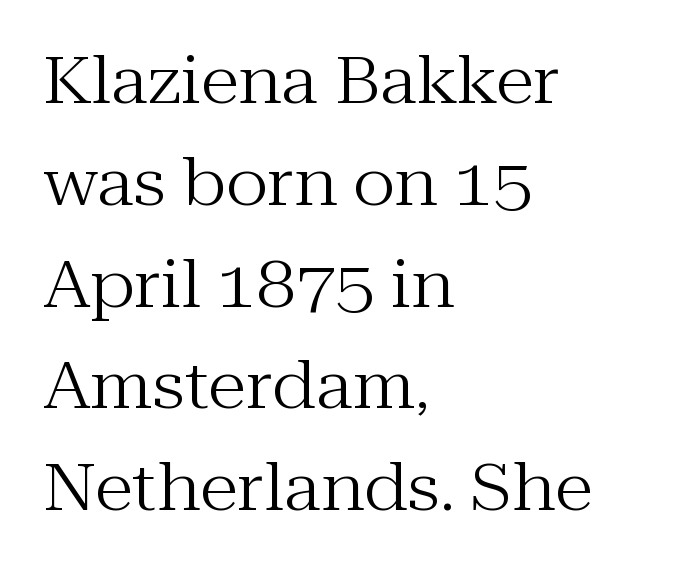
Q: Is the text bold? A: No.
Q: Is the text italic (slanted)? A: No, it is upright.
Q: Is the typeface a serif or a sans-serif typeface? A: Serif.
Q: Is the text underlined? A: No.
Q: How is the paragraph aligned? A: Left-aligned.
Q: Is the spacing between letters normal or unusually wide? A: Normal.
Q: Is the spacing between lines tight, normal or loose? A: Normal.
Q: Width (condensed, normal, or wide)? A: Normal.
Q: Stroke contrast? A: Medium.
Q: x-height? A: Medium.
Q: Monospaced? A: No.
